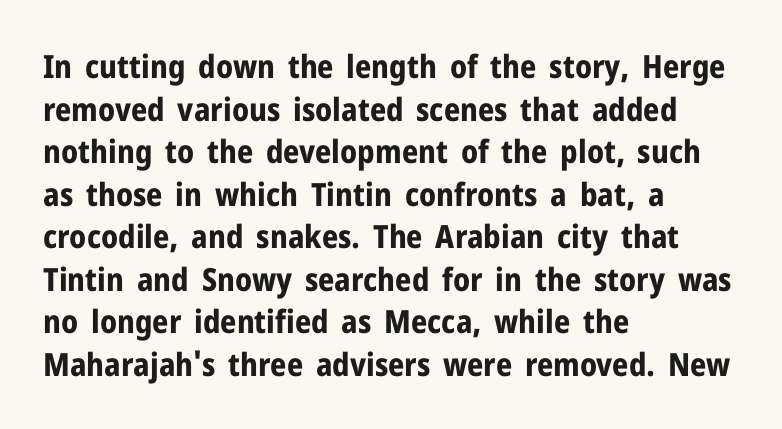
Q: Is the text bold? A: Yes.
Q: Is the text italic (slanted)? A: No, it is upright.
Q: Is the typeface a serif or a sans-serif typeface? A: Sans-serif.
Q: Is the text underlined? A: No.
Q: How is the paragraph aligned? A: Left-aligned.
Q: Is the spacing between letters normal or unusually wide? A: Normal.
Q: Is the spacing between lines tight, normal or loose? A: Normal.
Q: Width (condensed, normal, or wide)? A: Normal.
Q: Stroke contrast? A: Low.
Q: x-height? A: Medium.
Q: Monospaced? A: No.
